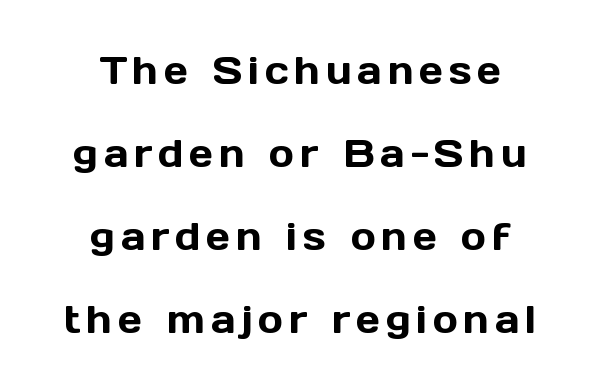
{"serif": "no", "italic": "no", "width": "normal", "x_height": "medium", "monospaced": "no", "underline": "no", "align": "center", "line_spacing": "loose", "line_spacing_ratio": 2.18, "glyph_px": 38}
